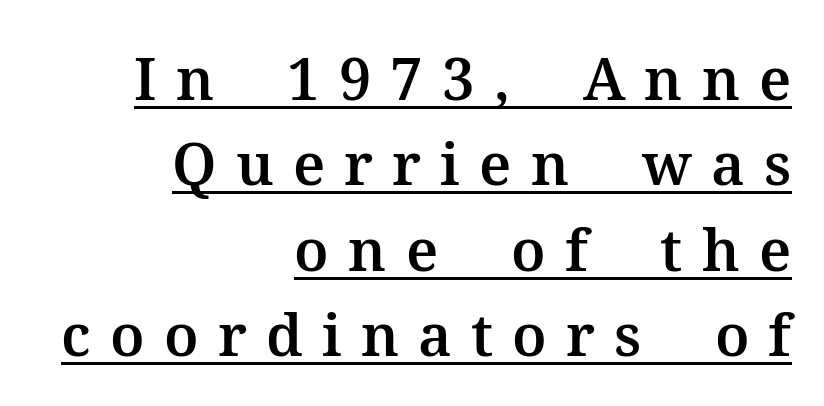
Q: Is the text italic (slanted)? A: No, it is upright.
Q: Is the typeface a serif or a sans-serif typeface? A: Serif.
Q: Is the text underlined? A: Yes.
Q: How is the paragraph aligned? A: Right-aligned.
Q: Is the spacing between letters normal or unusually wide? A: Unusually wide.
Q: Is the spacing between lines tight, normal or loose? A: Normal.
Q: Width (condensed, normal, or wide)? A: Normal.
Q: Stroke contrast? A: Medium.
Q: x-height? A: Medium.
Q: Monospaced? A: No.
